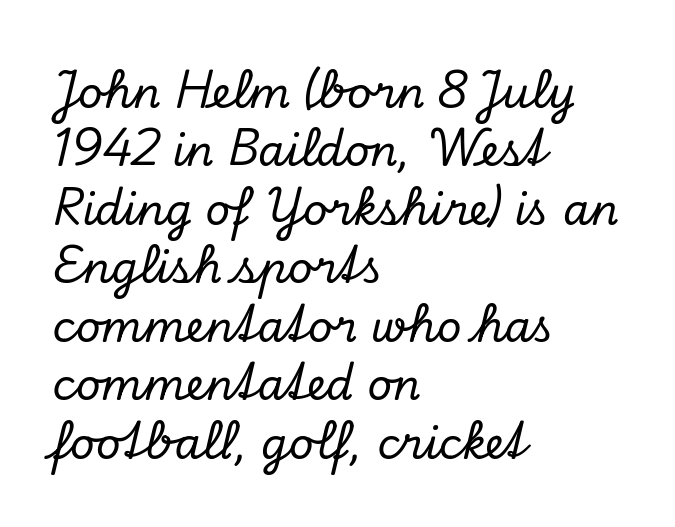
{"serif": "yes", "italic": "yes", "lean": "right", "slant_degrees": 13, "width": "normal", "stroke_contrast": "low", "x_height": "small", "monospaced": "no", "underline": "no", "align": "left", "line_spacing": "normal", "line_spacing_ratio": 1.36, "letter_spacing": "normal", "letter_spacing_em": 0.0, "glyph_px": 43}
